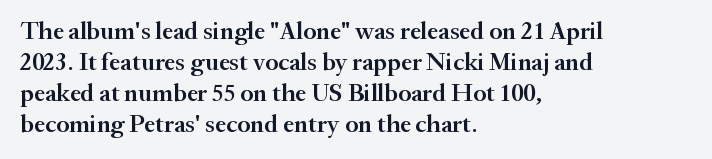
The image shows 25 px text type, upright; set left-aligned, line spacing 1.24x, normal letter spacing, not underlined.
